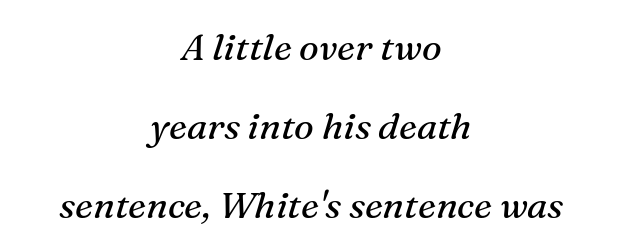
{"serif": "yes", "italic": "yes", "lean": "right", "slant_degrees": 16, "bold": "no", "weight": "regular", "width": "normal", "stroke_contrast": "medium", "x_height": "medium", "monospaced": "no", "underline": "no", "align": "center", "line_spacing": "loose", "line_spacing_ratio": 2.14, "letter_spacing": "normal", "letter_spacing_em": 0.0, "glyph_px": 37}
